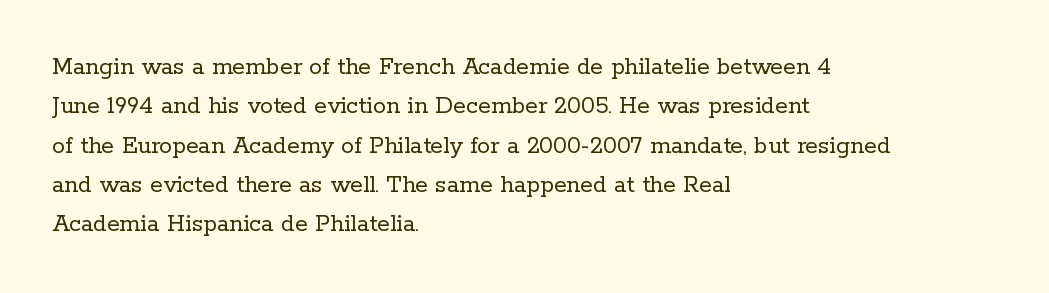
{"italic": "no", "bold": "no", "underline": "no", "align": "left", "line_spacing": "normal", "line_spacing_ratio": 1.51, "letter_spacing": "normal", "letter_spacing_em": 0.0, "glyph_px": 26}
